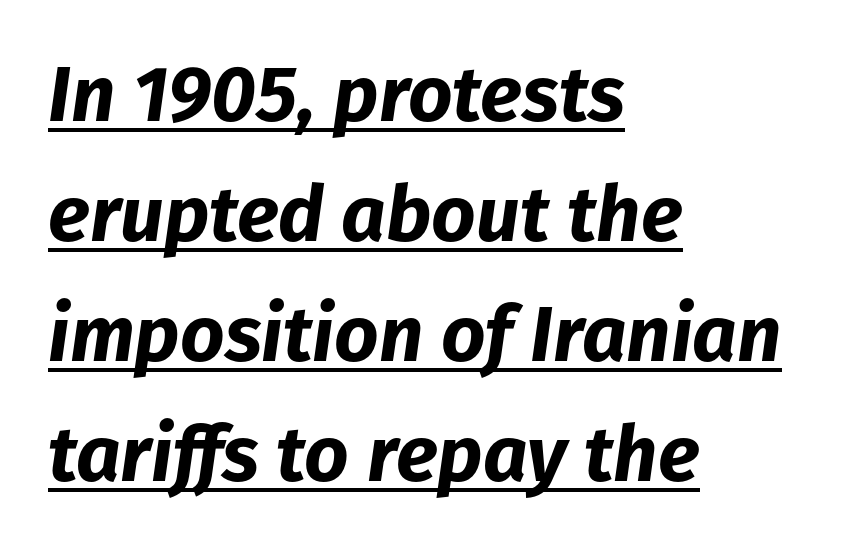
Q: Is the text bold? A: Yes.
Q: Is the text italic (slanted)? A: Yes, it leans right by about 8 degrees.
Q: Is the text underlined? A: Yes.
Q: How is the paragraph aligned? A: Left-aligned.
Q: Is the spacing between letters normal or unusually wide? A: Normal.
Q: Is the spacing between lines tight, normal or loose? A: Normal.
Q: Width (condensed, normal, or wide)? A: Normal.
Q: Stroke contrast? A: Low.
Q: x-height? A: Medium.
Q: Monospaced? A: No.
